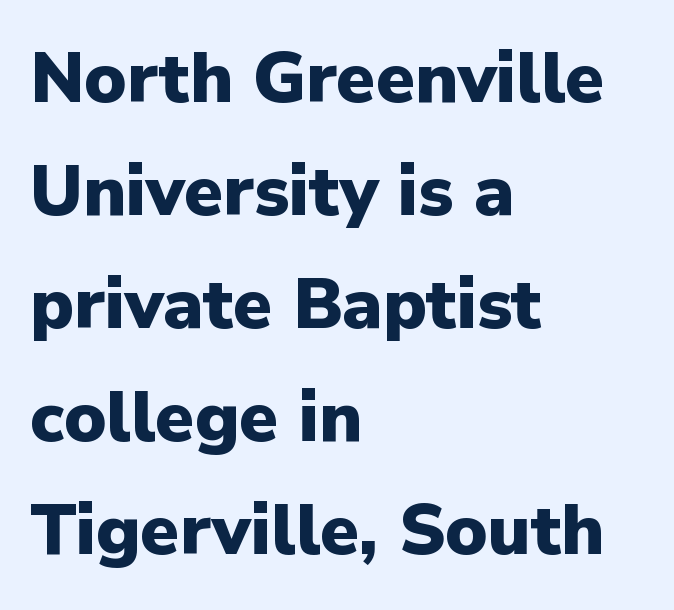
{"serif": "no", "italic": "no", "bold": "yes", "weight": "heavy", "width": "normal", "stroke_contrast": "low", "x_height": "medium", "monospaced": "no", "underline": "no", "align": "left", "line_spacing": "normal", "line_spacing_ratio": 1.59, "letter_spacing": "normal", "letter_spacing_em": 0.0, "glyph_px": 71}
